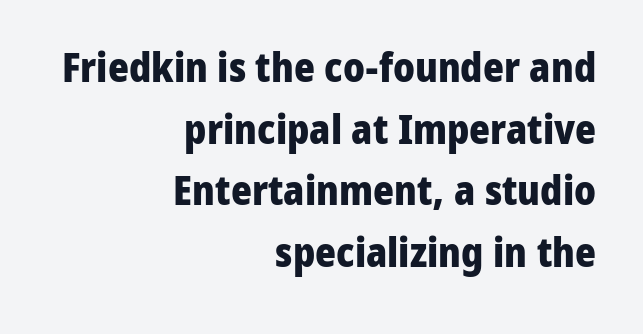
Q: Is the text bold? A: Yes.
Q: Is the text italic (slanted)? A: No, it is upright.
Q: Is the typeface a serif or a sans-serif typeface? A: Sans-serif.
Q: Is the text underlined? A: No.
Q: How is the paragraph aligned? A: Right-aligned.
Q: Is the spacing between letters normal or unusually wide? A: Normal.
Q: Is the spacing between lines tight, normal or loose? A: Normal.
Q: Width (condensed, normal, or wide)? A: Normal.
Q: Stroke contrast? A: Low.
Q: x-height? A: Medium.
Q: Monospaced? A: No.
